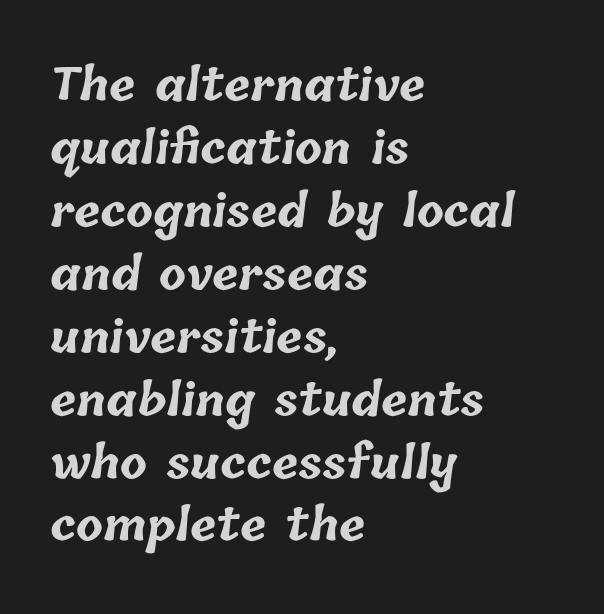
{"bold": "yes", "weight": "bold", "width": "normal", "stroke_contrast": "low", "x_height": "medium", "monospaced": "no", "underline": "no", "align": "left", "line_spacing": "normal", "line_spacing_ratio": 1.43, "letter_spacing": "normal", "letter_spacing_em": 0.0, "glyph_px": 44}
